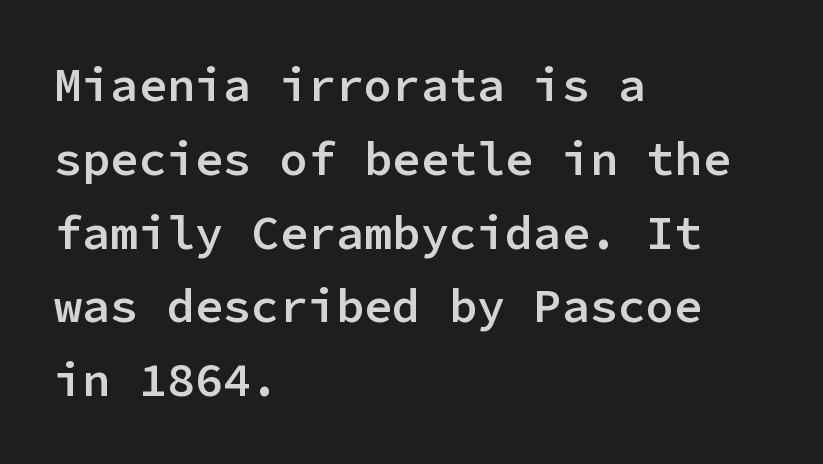
Q: Is the text bold? A: Semi-bold.
Q: Is the text italic (slanted)? A: No, it is upright.
Q: Is the typeface a serif or a sans-serif typeface? A: Sans-serif.
Q: Is the text underlined? A: No.
Q: How is the paragraph aligned? A: Left-aligned.
Q: Is the spacing between letters normal or unusually wide? A: Normal.
Q: Is the spacing between lines tight, normal or loose? A: Normal.
Q: Width (condensed, normal, or wide)? A: Normal.
Q: Stroke contrast? A: Low.
Q: x-height? A: Medium.
Q: Monospaced? A: Yes.
